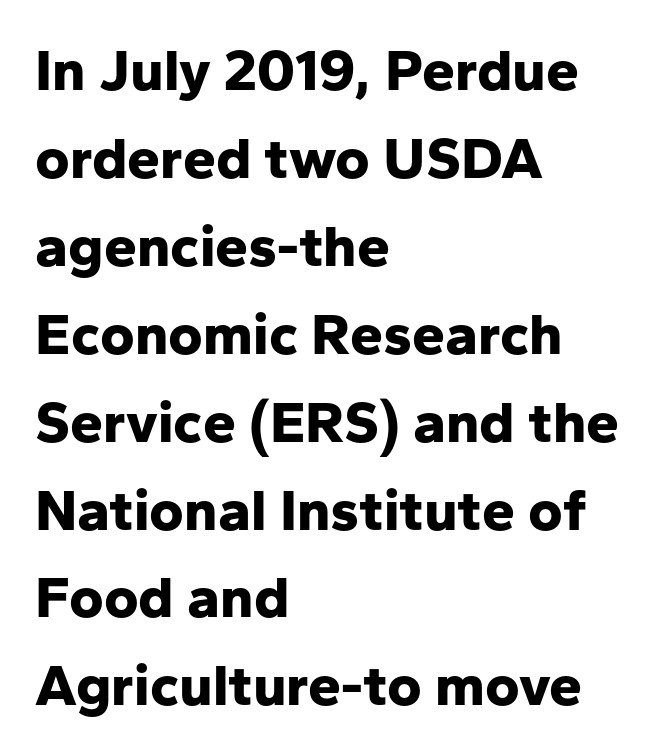
{"serif": "no", "italic": "no", "bold": "yes", "weight": "bold", "width": "normal", "stroke_contrast": "low", "x_height": "medium", "monospaced": "no", "underline": "no", "align": "left", "line_spacing": "normal", "line_spacing_ratio": 1.49, "letter_spacing": "normal", "letter_spacing_em": 0.0, "glyph_px": 59}
